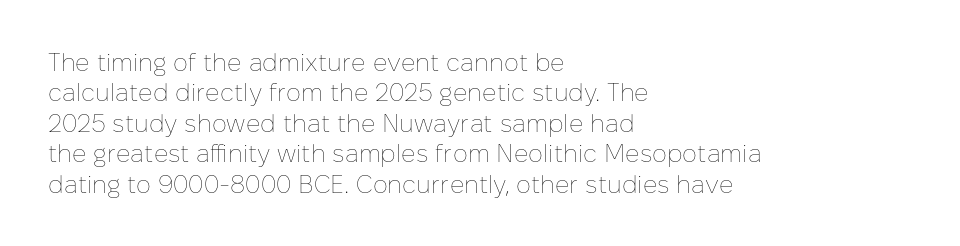
{"italic": "no", "bold": "no", "underline": "no", "align": "left", "line_spacing_ratio": 1.22, "letter_spacing": "normal", "letter_spacing_em": 0.0, "glyph_px": 25}
